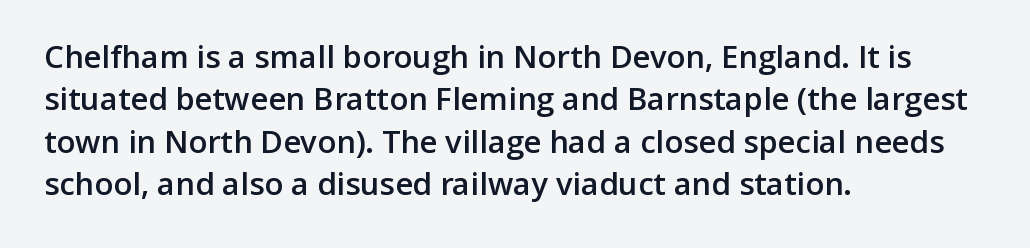
The image shows 31 px semibold sans-serif type, upright; set left-aligned, normal line spacing (1.37x), normal letter spacing, not underlined; low stroke contrast and a medium x-height.
